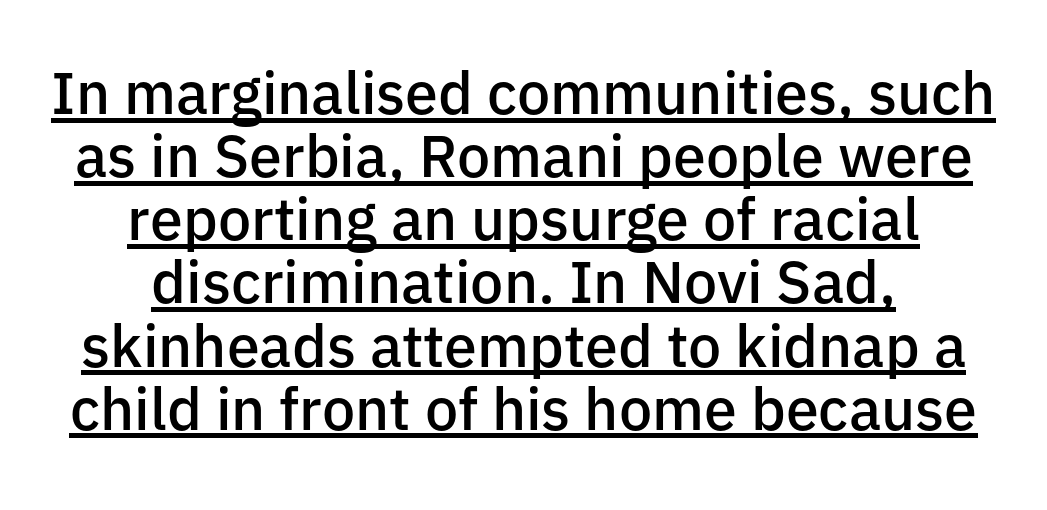
{"serif": "no", "italic": "no", "bold": "semi", "weight": "semibold", "width": "normal", "stroke_contrast": "low", "x_height": "medium", "monospaced": "no", "underline": "yes", "align": "center", "line_spacing": "tight", "line_spacing_ratio": 1.07, "letter_spacing": "normal", "letter_spacing_em": 0.0, "glyph_px": 59}
